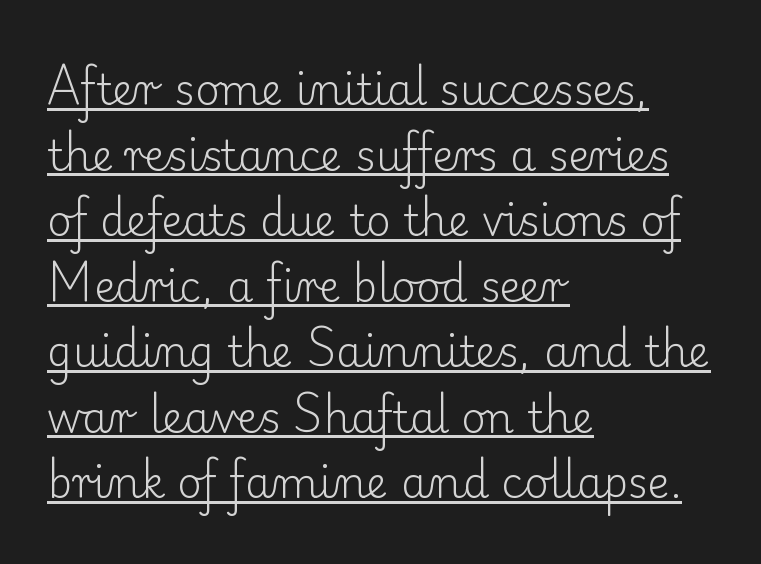
{"italic": "no", "bold": "no", "weight": "light", "width": "normal", "stroke_contrast": "low", "x_height": "small", "monospaced": "no", "underline": "yes", "align": "left", "line_spacing": "normal", "line_spacing_ratio": 1.56, "letter_spacing": "normal", "letter_spacing_em": 0.0, "glyph_px": 42}
